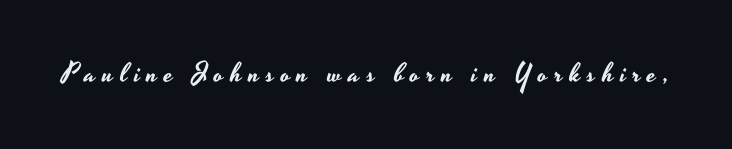
Q: Is the text italic (slanted)? A: Yes.
Q: Is the text underlined? A: No.
Q: Is the spacing between letters normal or unusually wide? A: Unusually wide.
